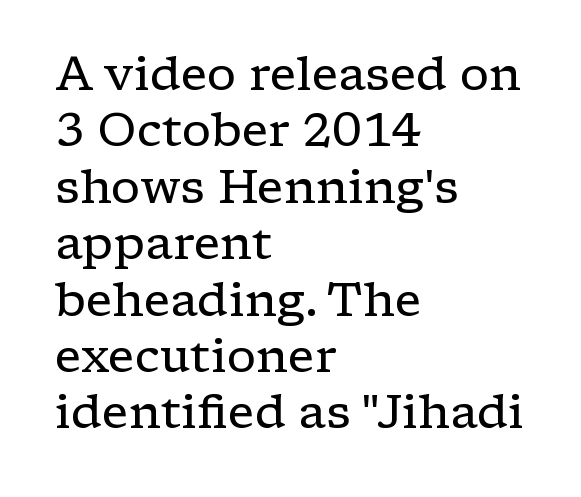
Q: Is the text bold? A: No.
Q: Is the text italic (slanted)? A: No, it is upright.
Q: Is the typeface a serif or a sans-serif typeface? A: Serif.
Q: Is the text underlined? A: No.
Q: How is the paragraph aligned? A: Left-aligned.
Q: Is the spacing between letters normal or unusually wide? A: Normal.
Q: Width (condensed, normal, or wide)? A: Wide.
Q: Stroke contrast? A: Low.
Q: x-height? A: Medium.
Q: Monospaced? A: No.
